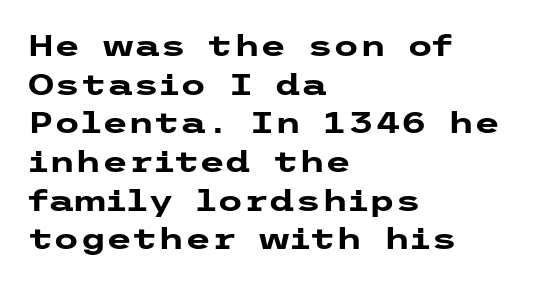
Style check: upright. The face used here is rendered with its standard letterfit. Rule under the text: the space is simply empty. Nothing sits at the stroke ends, so this counts as sans-serif.
